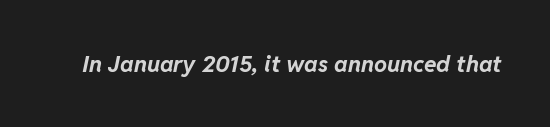
Compared with typical body copy, the letter spacing here is the same. These words are printed bold, with thick strokes throughout. Underlining? Definitely not there. If you drew a line through each stem, it would be angled.
